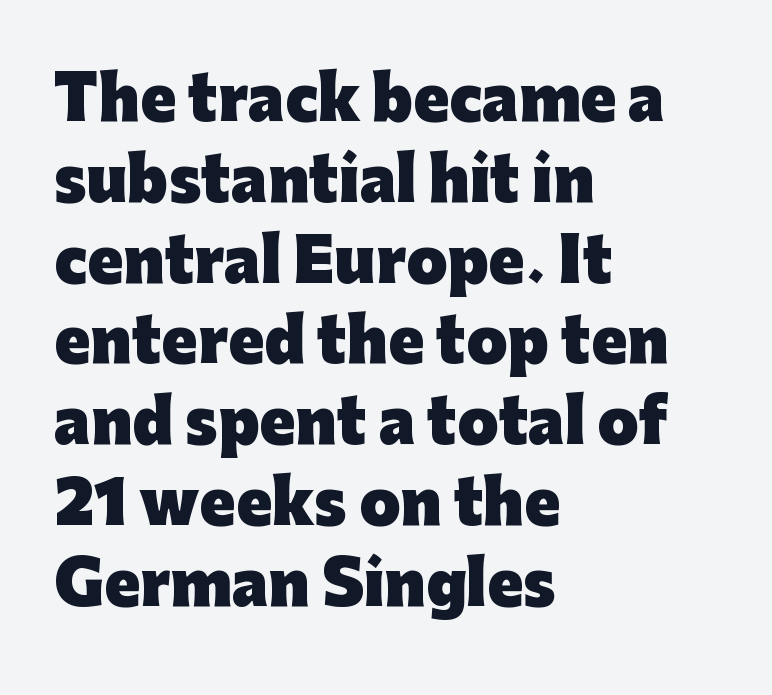
The image shows 59 px heavy sans-serif type, upright; set left-aligned, normal line spacing (1.37x), normal letter spacing, not underlined; low stroke contrast and a medium x-height.
